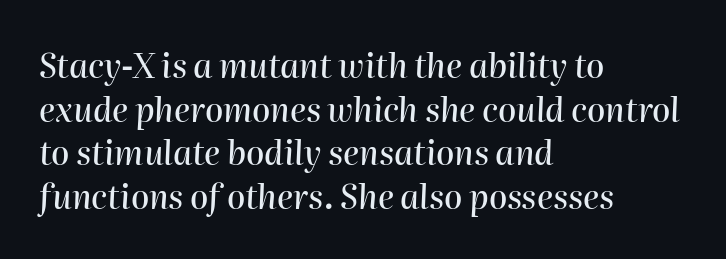
The image shows 33 px text type, italic (leaning right); set left-aligned, normal line spacing (1.32x), normal letter spacing, not underlined; high stroke contrast and a medium x-height.
